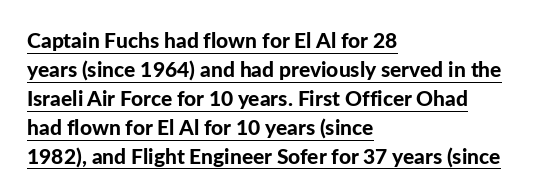
{"italic": "no", "bold": "yes", "underline": "yes", "align": "left", "line_spacing": "normal", "line_spacing_ratio": 1.38, "letter_spacing": "normal", "letter_spacing_em": 0.0, "glyph_px": 21}
